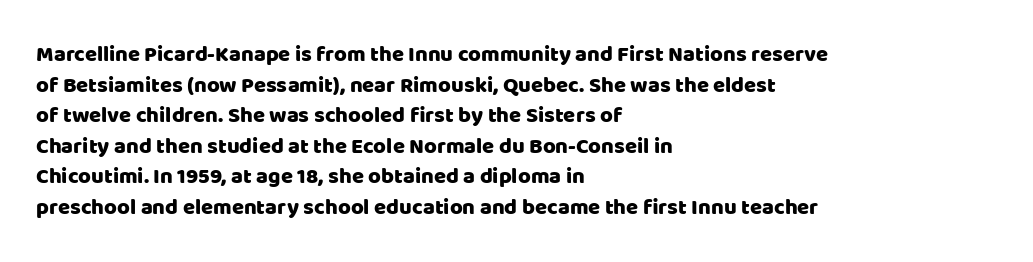
Q: Is the text italic (slanted)? A: No, it is upright.
Q: Is the text underlined? A: No.
Q: How is the paragraph aligned? A: Left-aligned.
Q: Is the spacing between letters normal or unusually wide? A: Normal.
Q: Is the spacing between lines tight, normal or loose? A: Normal.
